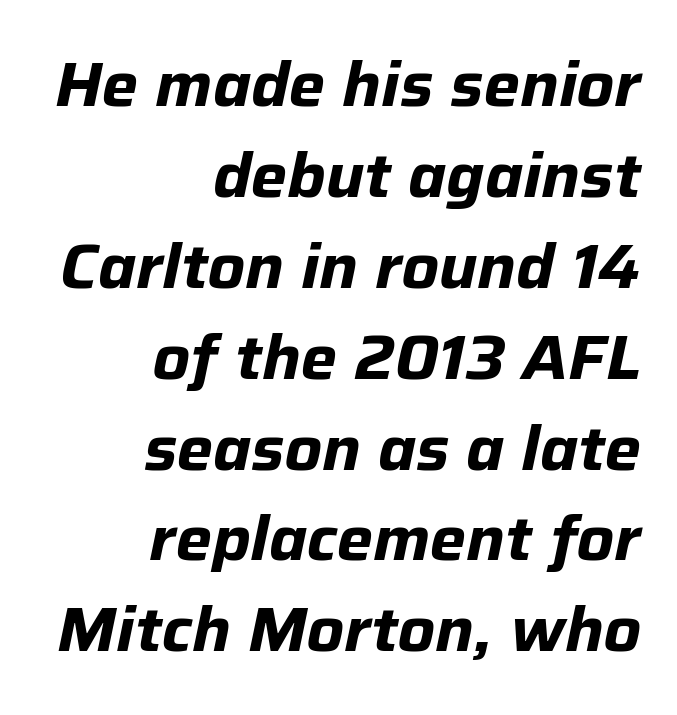
These lines were composed using italics. Compared with an ordinary text face, these strokes are far heavier — a full bold. This rendering features lettering with no underline. Here the designer chose a conventional face with non-uniform glyph widths.
